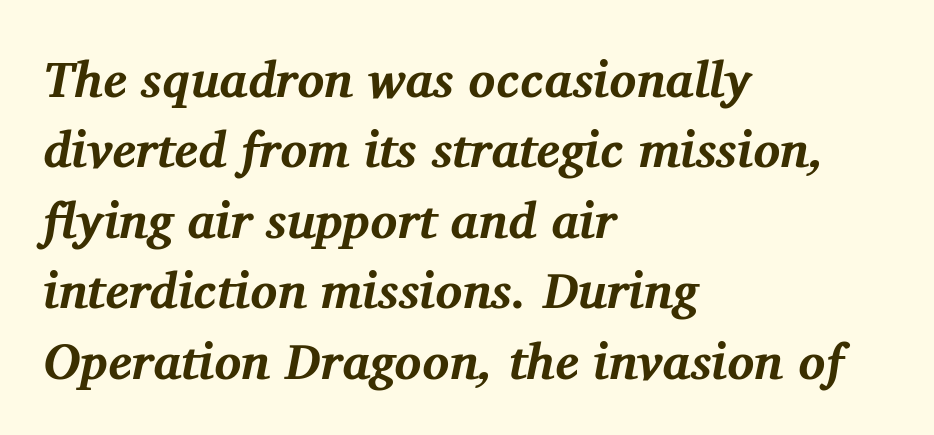
The rendering shows small feet on the letterforms — a serif design. A classic flush-left, rag-right setting is used for this passage. You could not count columns in this text — the font is proportionally spaced. The words here are not underlined. Every character sits at an angle, as italics do. Students, observe: this is what conventionally led text looks like.
